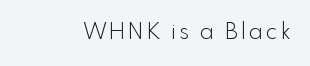
The image shows 22 px text type, upright; set not underlined.
